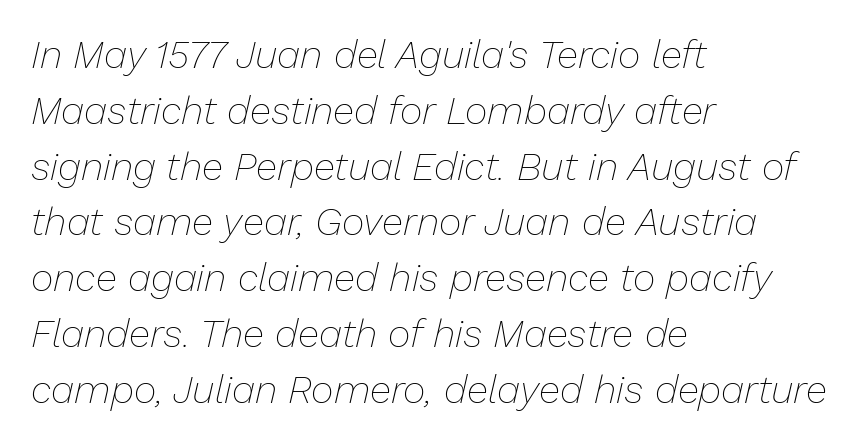
{"italic": "yes", "lean": "right", "slant_degrees": 13, "bold": "no", "weight": "thin", "width": "normal", "stroke_contrast": "low", "x_height": "medium", "monospaced": "no", "underline": "no", "align": "left", "line_spacing": "normal", "line_spacing_ratio": 1.43, "letter_spacing": "normal", "letter_spacing_em": 0.0, "glyph_px": 39}
